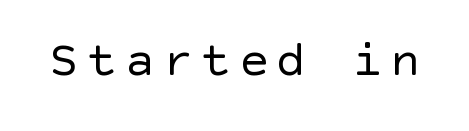
Q: Is the text bold? A: No.
Q: Is the text italic (slanted)? A: No, it is upright.
Q: Is the typeface a serif or a sans-serif typeface? A: Sans-serif.
Q: Is the text underlined? A: No.
Q: Width (condensed, normal, or wide)? A: Normal.
Q: x-height? A: Large.
